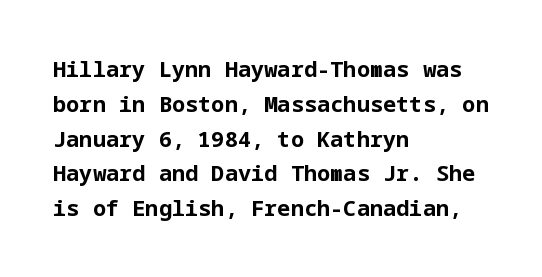
The image shows 22 px bold type, upright; set left-aligned, normal line spacing (1.58x), normal letter spacing, not underlined.
